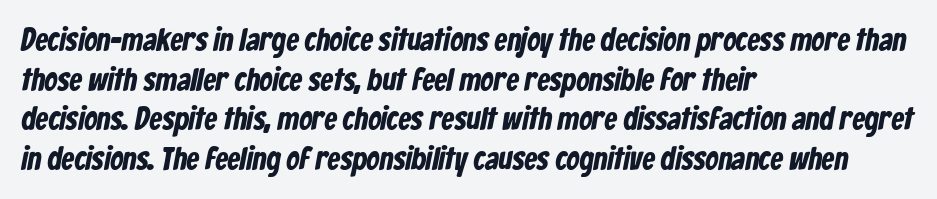
The image shows 32 px bold, condensed sans-serif type; set left-aligned, line spacing 1.24x, normal letter spacing, not underlined; low stroke contrast and a medium x-height.
